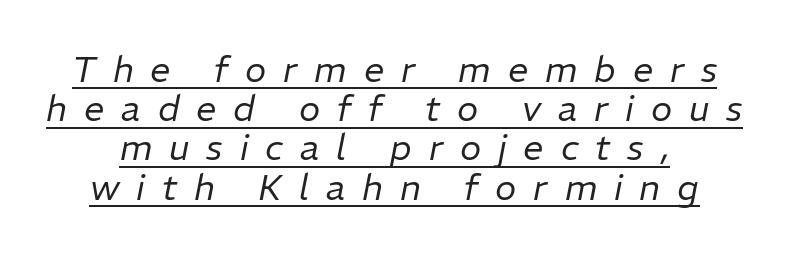
{"italic": "yes", "lean": "right", "slant_degrees": 11, "bold": "no", "weight": "regular", "width": "normal", "stroke_contrast": "low", "x_height": "medium", "monospaced": "no", "underline": "yes", "line_spacing": "tight", "line_spacing_ratio": 1.09, "letter_spacing": "wide", "letter_spacing_em": 0.47, "glyph_px": 36}
